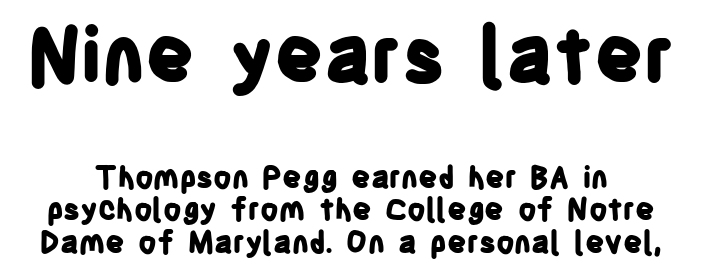
The face used here is proportionally spaced, like ordinary book or web type. The baseline area is clear. It's the straight-up-and-down kind of type. Typesetter's note: full bold, strokes at maximum text heaviness. Character size in the leading block exceeds that of the trailing block. Tracking here is standard; glyphs follow each other at the usual distance.
